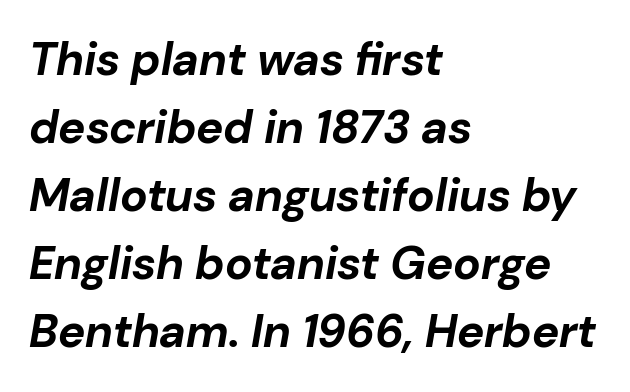
Q: Is the text bold? A: Yes.
Q: Is the text italic (slanted)? A: Yes, it leans right by about 10 degrees.
Q: Is the text underlined? A: No.
Q: How is the paragraph aligned? A: Left-aligned.
Q: Is the spacing between letters normal or unusually wide? A: Normal.
Q: Is the spacing between lines tight, normal or loose? A: Normal.
Q: Width (condensed, normal, or wide)? A: Normal.
Q: Stroke contrast? A: Low.
Q: x-height? A: Medium.
Q: Monospaced? A: No.
